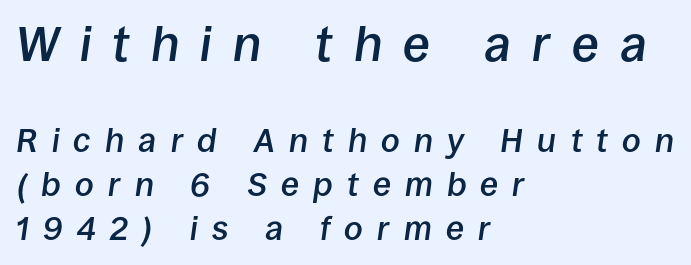
Display-style spreading of the glyphs; the letterfit is very open. Where is the straight margin? On the left. Clear beneath every line of the passage. The rendering uses a moderate line-height, typical for paragraphs.
